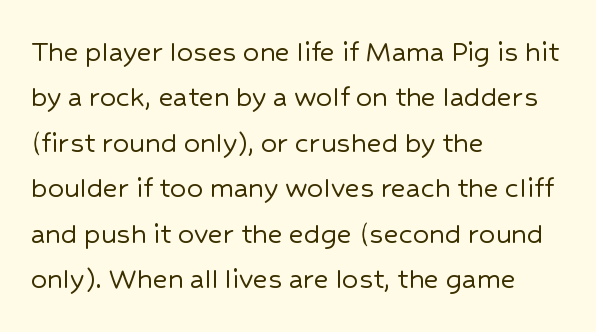
Q: Is the text italic (slanted)? A: No, it is upright.
Q: Is the typeface a serif or a sans-serif typeface? A: Sans-serif.
Q: Is the text underlined? A: No.
Q: How is the paragraph aligned? A: Left-aligned.
Q: Is the spacing between letters normal or unusually wide? A: Normal.
Q: Is the spacing between lines tight, normal or loose? A: Normal.
Q: Width (condensed, normal, or wide)? A: Normal.
Q: Stroke contrast? A: Low.
Q: x-height? A: Medium.
Q: Monospaced? A: No.
